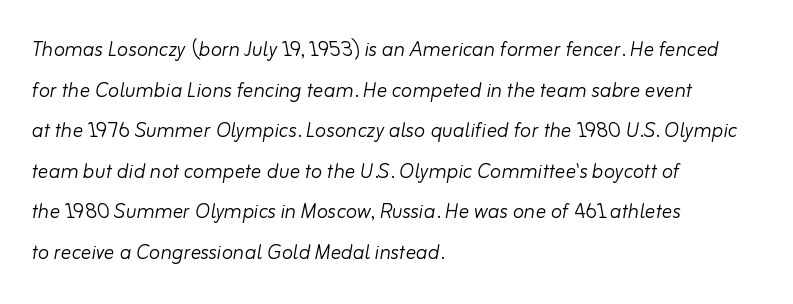
The image shows 26 px text type, italic (leaning right); set left-aligned, normal line spacing (1.56x), normal letter spacing, not underlined.
